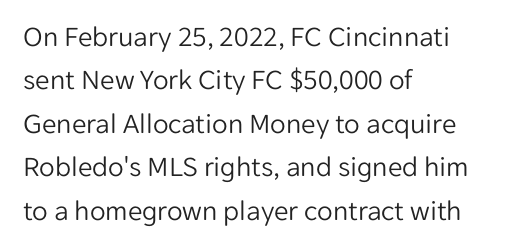
Q: Is the text bold? A: No.
Q: Is the text italic (slanted)? A: No, it is upright.
Q: Is the typeface a serif or a sans-serif typeface? A: Sans-serif.
Q: Is the text underlined? A: No.
Q: How is the paragraph aligned? A: Left-aligned.
Q: Is the spacing between letters normal or unusually wide? A: Normal.
Q: Is the spacing between lines tight, normal or loose? A: Normal.
Q: Width (condensed, normal, or wide)? A: Normal.
Q: Stroke contrast? A: Low.
Q: x-height? A: Medium.
Q: Monospaced? A: No.
